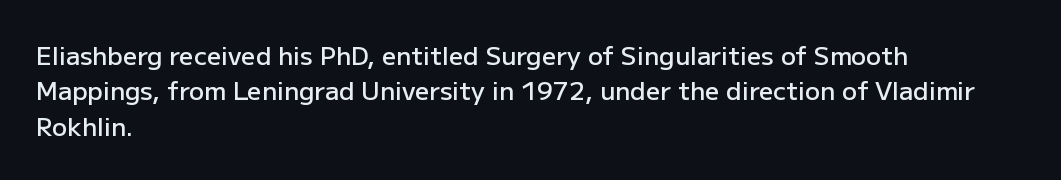
The image shows 25 px text type, upright; set left-aligned, normal line spacing (1.42x), normal letter spacing, not underlined.
